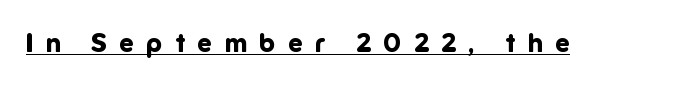
{"italic": "no", "bold": "yes", "underline": "yes", "letter_spacing": "wide", "letter_spacing_em": 0.48, "glyph_px": 26}
